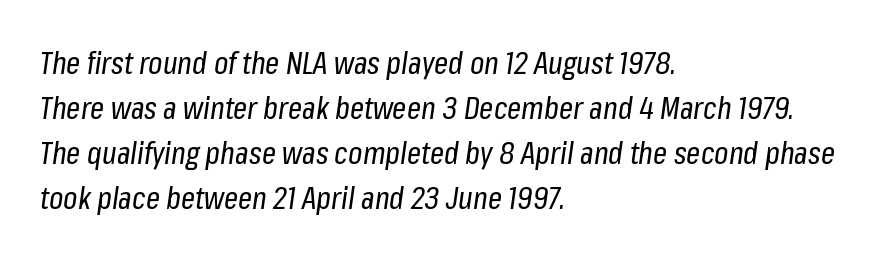
{"italic": "yes", "lean": "right", "slant_degrees": 8, "bold": "no", "weight": "regular", "width": "condensed", "stroke_contrast": "low", "x_height": "medium", "monospaced": "no", "underline": "no", "align": "left", "line_spacing": "normal", "line_spacing_ratio": 1.45, "letter_spacing": "normal", "letter_spacing_em": 0.0, "glyph_px": 31}
